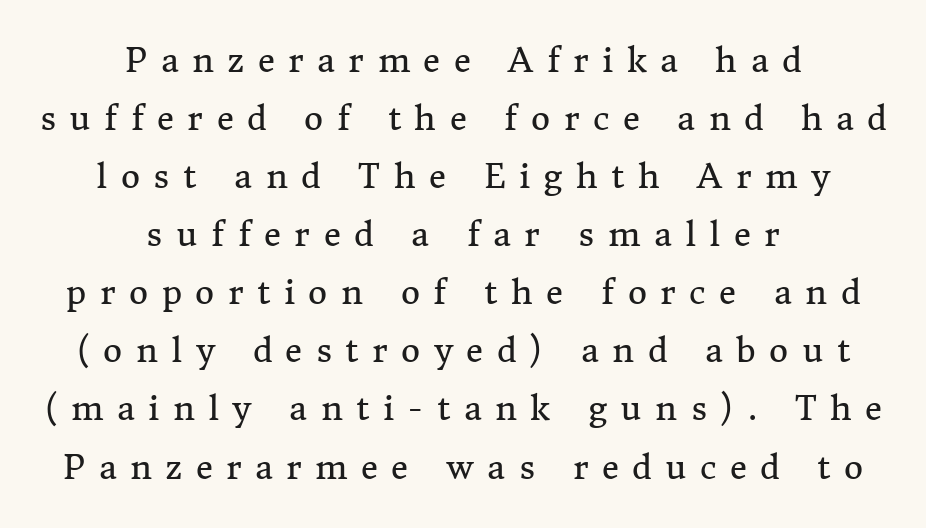
Stroke mass is kept to a normal reading level or below. Font category for this specimen: serif. Someone cranked the tracking dial way up on this one. A roman cut, with each character standing at attention. Neither beginnings nor endings align; midpoints do.
